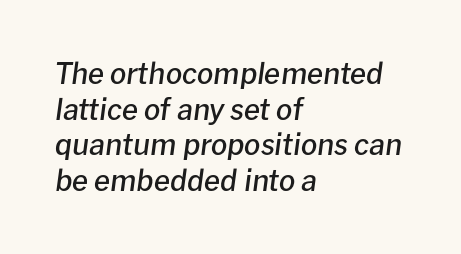
The image shows 29 px semibold type, italic (leaning right); set left-aligned, line spacing 1.23x, normal letter spacing, not underlined; low stroke contrast and a medium x-height.
